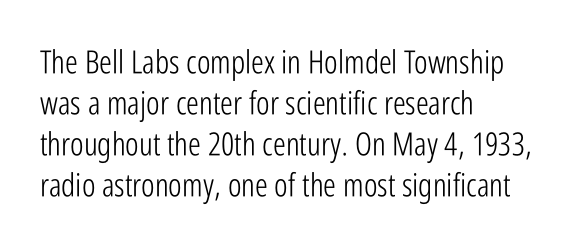
The image shows 32 px light, condensed sans-serif type, upright; set left-aligned, normal line spacing (1.28x), normal letter spacing, not underlined; low stroke contrast and a medium x-height.
